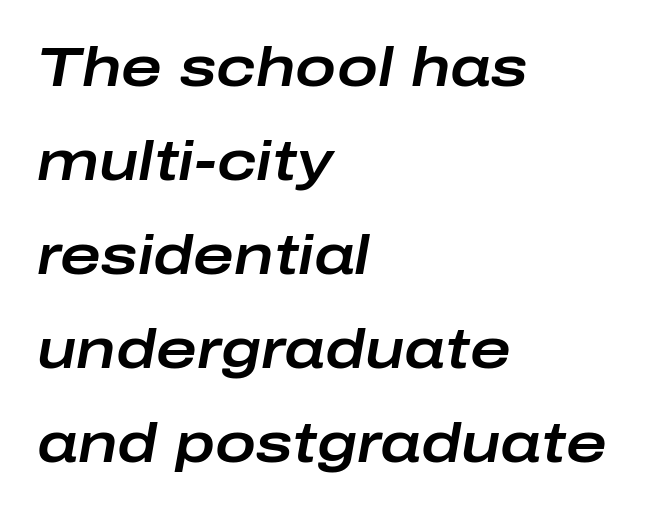
The face used here has a pronounced slope to its letters. This sample is left-justified, so line endings fall wherever the words run out. Think of a printed novel: that variable character pitch is what you see here. The tracking reads as untouched default to a designer's eye. The passage shown is not underscored anywhere.
